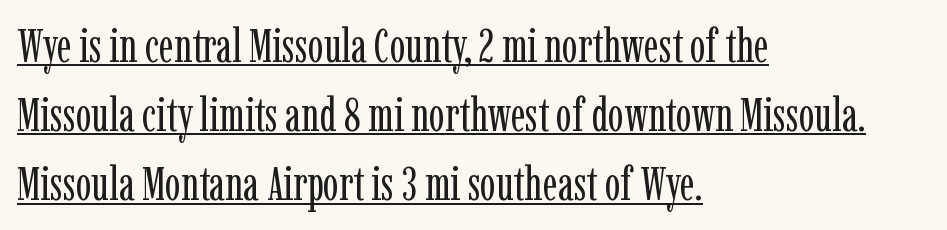
Leftover space on each line is placed entirely after the last word. These lines are rendered in a variable-pitch font. Posture: vertical. No extra tracking has been applied to these lines.
